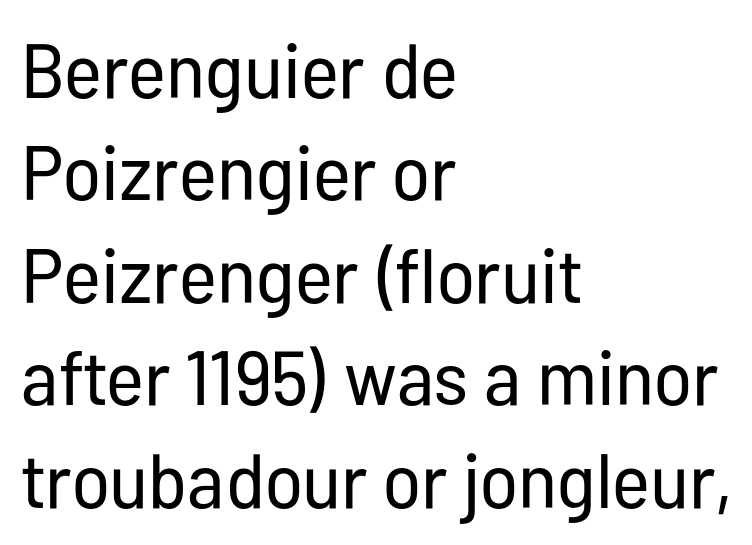
Q: Is the text bold? A: No.
Q: Is the text italic (slanted)? A: No, it is upright.
Q: Is the typeface a serif or a sans-serif typeface? A: Sans-serif.
Q: Is the text underlined? A: No.
Q: How is the paragraph aligned? A: Left-aligned.
Q: Is the spacing between letters normal or unusually wide? A: Normal.
Q: Is the spacing between lines tight, normal or loose? A: Normal.
Q: Width (condensed, normal, or wide)? A: Condensed.
Q: Stroke contrast? A: Low.
Q: x-height? A: Medium.
Q: Monospaced? A: No.
